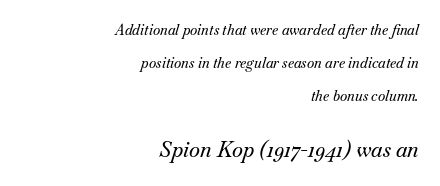
{"italic": "yes", "lean": "right", "slant_degrees": 18, "underline": "no", "align": "right", "line_spacing": "loose", "line_spacing_ratio": 2.34, "letter_spacing": "normal", "letter_spacing_em": 0.0, "larger_block": "second", "size_ratio": 1.5, "glyph_px": 21}
